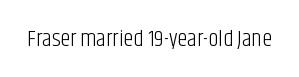
Q: Is the text bold? A: No.
Q: Is the text italic (slanted)? A: No, it is upright.
Q: Is the text underlined? A: No.
Q: Is the spacing between letters normal or unusually wide? A: Normal.
